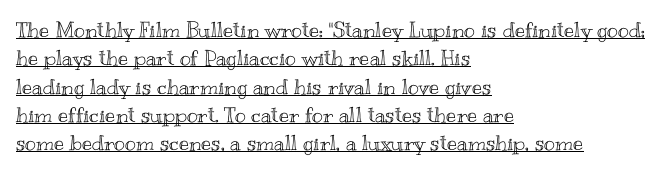
{"italic": "no", "underline": "yes", "align": "left", "line_spacing": "normal", "line_spacing_ratio": 1.35, "letter_spacing": "normal", "letter_spacing_em": 0.0, "glyph_px": 21}
